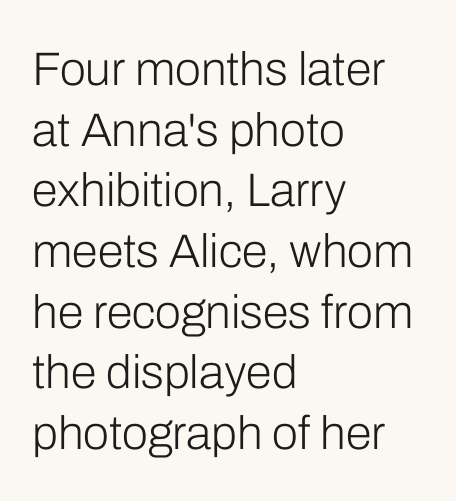
The image shows 47 px light sans-serif type, upright; set left-aligned, normal line spacing (1.29x), normal letter spacing, not underlined; low stroke contrast and a medium x-height.
